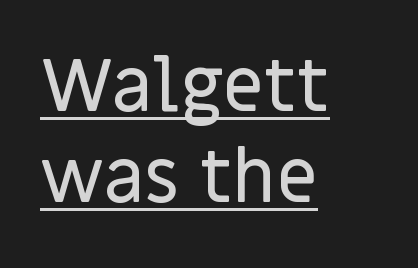
Q: Is the text italic (slanted)? A: No, it is upright.
Q: Is the typeface a serif or a sans-serif typeface? A: Sans-serif.
Q: Is the text underlined? A: Yes.
Q: How is the paragraph aligned? A: Left-aligned.
Q: Is the spacing between letters normal or unusually wide? A: Normal.
Q: Width (condensed, normal, or wide)? A: Normal.
Q: Stroke contrast? A: Low.
Q: x-height? A: Large.
Q: Monospaced? A: No.
